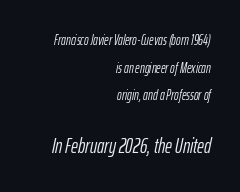
Q: Is the text bold? A: No.
Q: Is the text italic (slanted)? A: Yes, it leans right by about 12 degrees.
Q: Is the text underlined? A: No.
Q: How is the paragraph aligned? A: Right-aligned.
Q: Is the spacing between letters normal or unusually wide? A: Normal.
Q: Is the spacing between lines tight, normal or loose? A: Loose.
Q: Which block of text is set in a larger size, the first (top) or the second (bottom)? A: The second (bottom) one.
